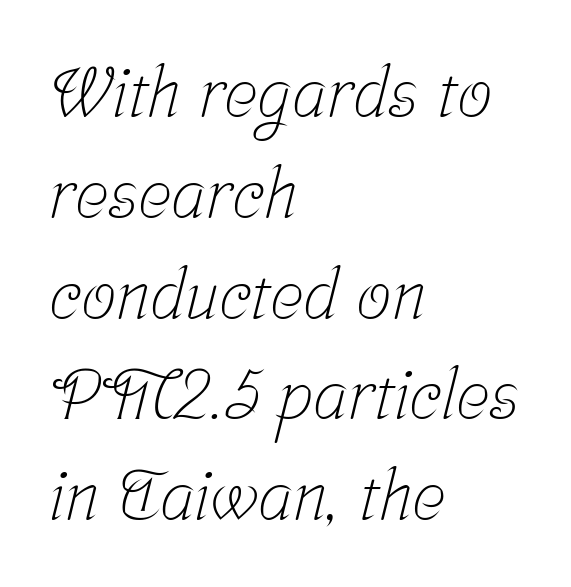
{"serif": "yes", "bold": "no", "weight": "light", "width": "condensed", "stroke_contrast": "low", "x_height": "medium", "monospaced": "no", "underline": "no", "align": "left", "line_spacing": "normal", "line_spacing_ratio": 1.44, "letter_spacing": "normal", "letter_spacing_em": 0.0, "glyph_px": 70}
